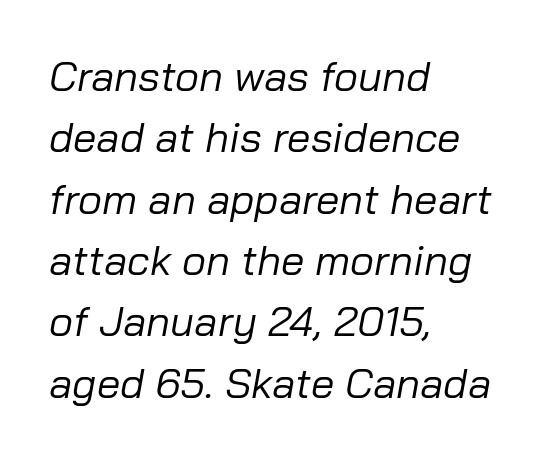
Letters rest on an invisible, unmarked baseline. Each word holds together tightly as a unit, with standard inter-letter gaps. Yep, that's italic — everything's leaning. Casual observation: everything's shoved over to the left. Unbolded letterforms with no extra heft.
